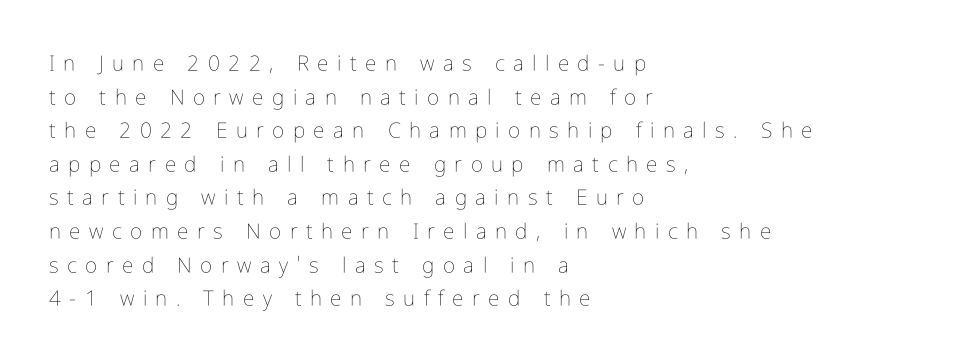
The image shows 21 px text type, upright; set left-aligned, normal line spacing (1.6x), unusually wide letter spacing (+0.4 em), not underlined.
